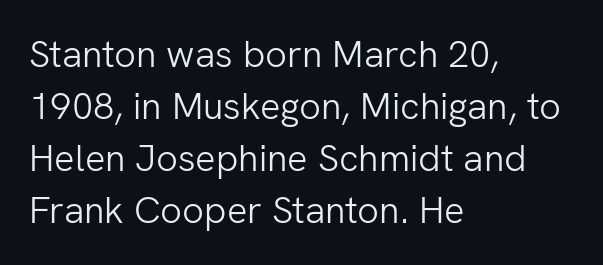
Q: Is the text bold? A: No.
Q: Is the text italic (slanted)? A: No, it is upright.
Q: Is the typeface a serif or a sans-serif typeface? A: Sans-serif.
Q: Is the text underlined? A: No.
Q: How is the paragraph aligned? A: Left-aligned.
Q: Is the spacing between letters normal or unusually wide? A: Normal.
Q: Is the spacing between lines tight, normal or loose? A: Normal.
Q: Width (condensed, normal, or wide)? A: Normal.
Q: Stroke contrast? A: Low.
Q: x-height? A: Medium.
Q: Monospaced? A: No.
